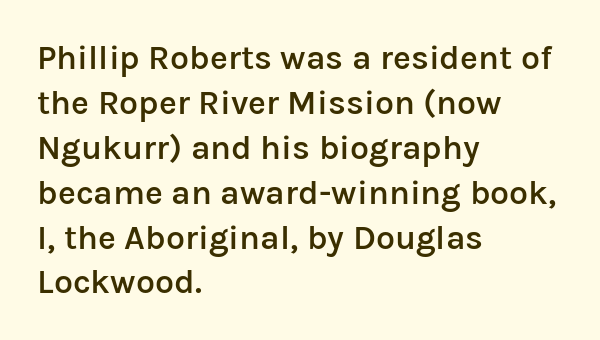
Typographically, this falls in the sans-serif category. No extra tracking has been applied to these lines. Posture: straight, roman, zero tilt. Lines of text with bare space underneath.
